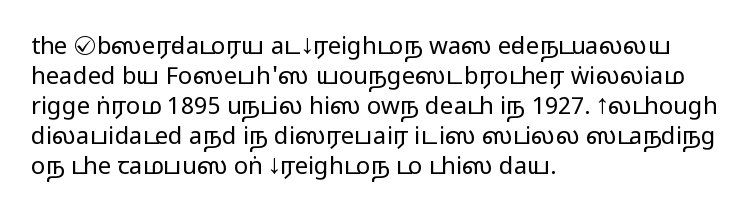
Honestly, there is no underline to notice here at all. The font's upright variant was chosen for this text. Horizontally, the lines are justified to the leading edge only. Bold? No — there's no thickening of the strokes.
